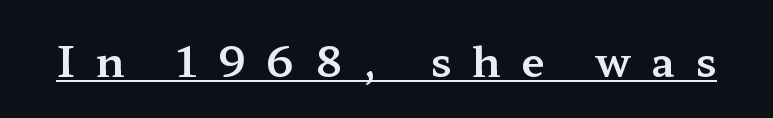
The horizontal fit of the characters is loose and conspicuously gappy. The type sits square on the baseline with zero lean. Varying glyph widths throughout — classic text-font behaviour. Every word sits above its own underline. Typographically, this falls in the serif category.
